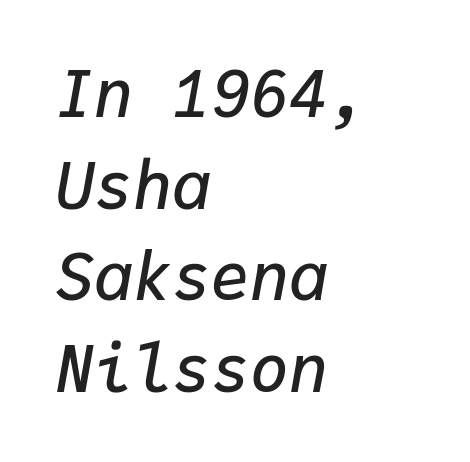
Q: Is the text bold? A: Semi-bold.
Q: Is the text italic (slanted)? A: Yes, it leans right by about 9 degrees.
Q: Is the text underlined? A: No.
Q: How is the paragraph aligned? A: Left-aligned.
Q: Is the spacing between letters normal or unusually wide? A: Normal.
Q: Is the spacing between lines tight, normal or loose? A: Normal.
Q: Width (condensed, normal, or wide)? A: Normal.
Q: Stroke contrast? A: Low.
Q: x-height? A: Medium.
Q: Monospaced? A: Yes.
